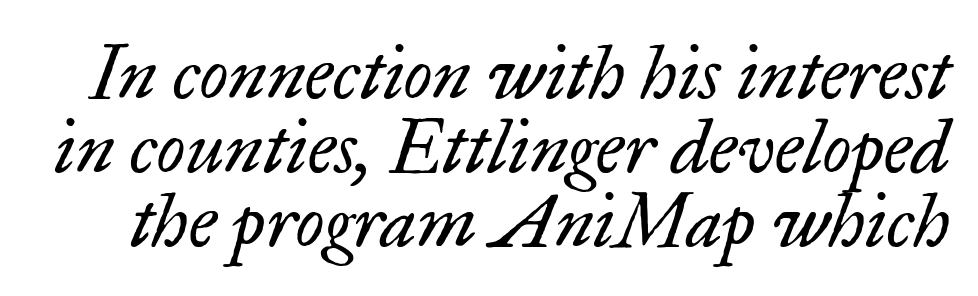
No extra ink here — the face is not bold. The letters advance in unequal steps, a hallmark of proportional type. Honestly, there is no underline to notice here at all. The specimen reads as italic at a glance. Letter spacing: default. Check where the strokes stop: tiny serifs finish them off.
